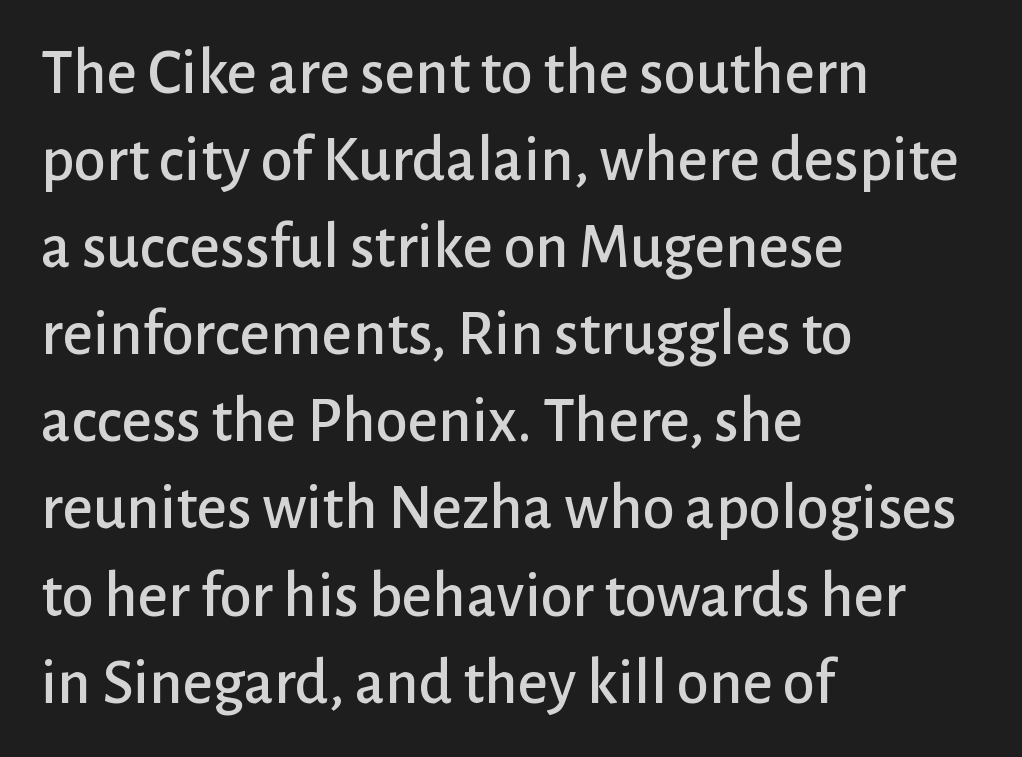
Q: Is the text italic (slanted)? A: No, it is upright.
Q: Is the typeface a serif or a sans-serif typeface? A: Sans-serif.
Q: Is the text underlined? A: No.
Q: How is the paragraph aligned? A: Left-aligned.
Q: Is the spacing between letters normal or unusually wide? A: Normal.
Q: Is the spacing between lines tight, normal or loose? A: Normal.
Q: Width (condensed, normal, or wide)? A: Normal.
Q: Stroke contrast? A: Low.
Q: x-height? A: Medium.
Q: Monospaced? A: No.
